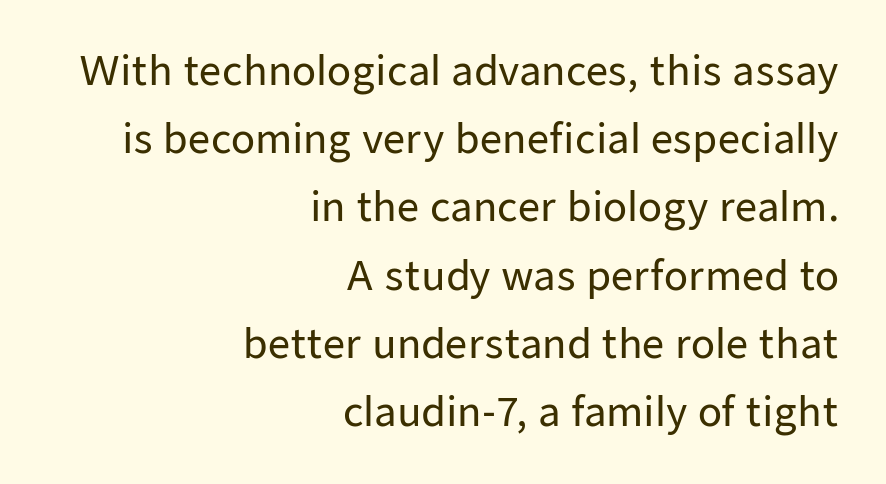
Spacing between characters is what you'd get straight out of the box. Character widths vary here, with narrow letters taking less room than wide ones. Horizontal alignment here is rightward, an uncommon choice for prose. Notice how the stems are strictly vertical — no italics here. A bare baseline throughout the passage. Note: no serifs on the glyphs.
